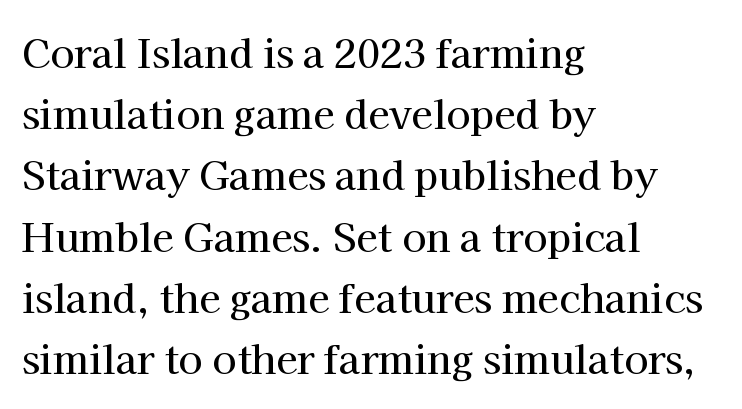
Q: Is the text italic (slanted)? A: No, it is upright.
Q: Is the typeface a serif or a sans-serif typeface? A: Serif.
Q: Is the text underlined? A: No.
Q: How is the paragraph aligned? A: Left-aligned.
Q: Is the spacing between letters normal or unusually wide? A: Normal.
Q: Is the spacing between lines tight, normal or loose? A: Normal.
Q: Width (condensed, normal, or wide)? A: Normal.
Q: Stroke contrast? A: High.
Q: x-height? A: Medium.
Q: Monospaced? A: No.
